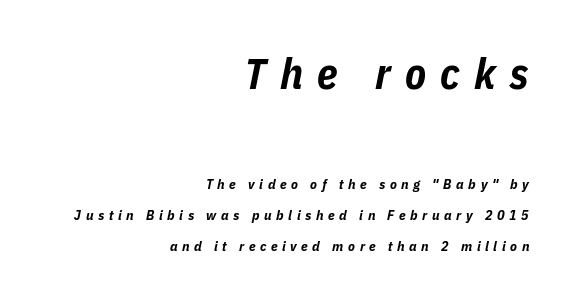
Q: Is the text bold? A: Yes.
Q: Is the text italic (slanted)? A: Yes, it leans right by about 11 degrees.
Q: Is the text underlined? A: No.
Q: How is the paragraph aligned? A: Right-aligned.
Q: Is the spacing between letters normal or unusually wide? A: Unusually wide.
Q: Is the spacing between lines tight, normal or loose? A: Loose.
Q: Which block of text is set in a larger size, the first (top) or the second (bottom)? A: The first (top) one.
Q: Width (condensed, normal, or wide)? A: Condensed.
Q: Stroke contrast? A: Low.
Q: x-height? A: Medium.
Q: Monospaced? A: No.
